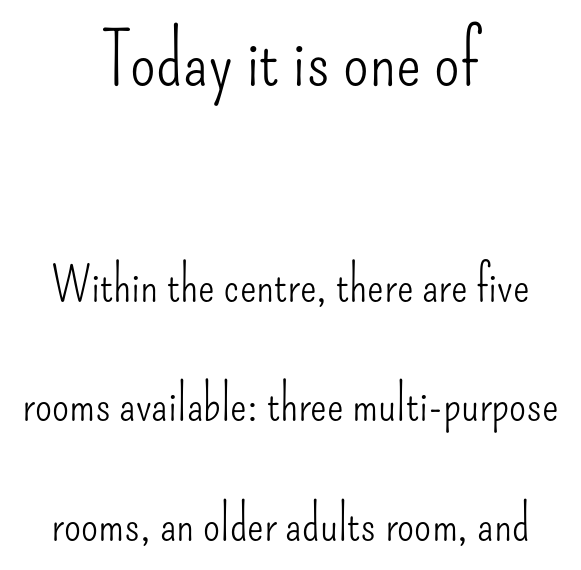
Q: Is the text bold? A: No.
Q: Is the text italic (slanted)? A: No, it is upright.
Q: Is the typeface a serif or a sans-serif typeface? A: Sans-serif.
Q: Is the text underlined? A: No.
Q: How is the paragraph aligned? A: Centered.
Q: Is the spacing between letters normal or unusually wide? A: Normal.
Q: Is the spacing between lines tight, normal or loose? A: Loose.
Q: Which block of text is set in a larger size, the first (top) or the second (bottom)? A: The first (top) one.
Q: Width (condensed, normal, or wide)? A: Condensed.
Q: Stroke contrast? A: Low.
Q: x-height? A: Small.
Q: Monospaced? A: No.
